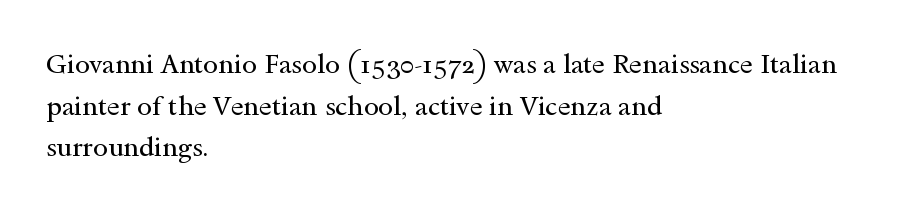
The image shows 27 px text type, upright; set left-aligned, normal line spacing (1.54x), normal letter spacing, not underlined.
